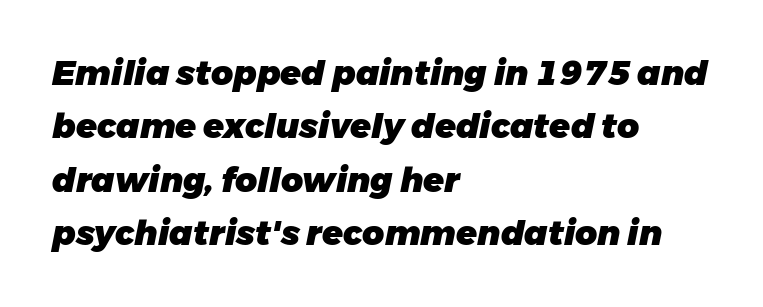
The image shows 34 px heavy type, italic (leaning right); set left-aligned, normal line spacing (1.57x), normal letter spacing, not underlined; low stroke contrast and a medium x-height.
